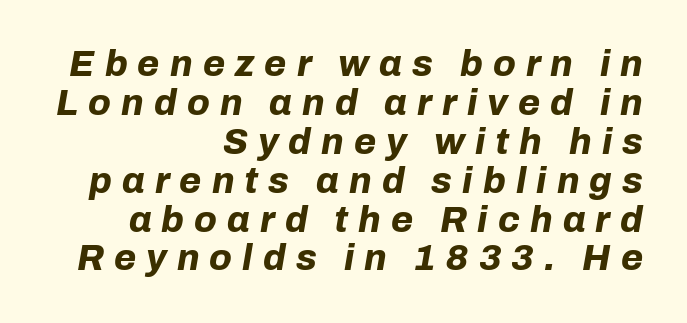
{"italic": "yes", "lean": "right", "slant_degrees": 10, "bold": "yes", "weight": "bold", "width": "normal", "stroke_contrast": "low", "x_height": "medium", "monospaced": "no", "underline": "no", "align": "right", "line_spacing": "tight", "line_spacing_ratio": 1.08, "letter_spacing": "wide", "letter_spacing_em": 0.28, "glyph_px": 36}
